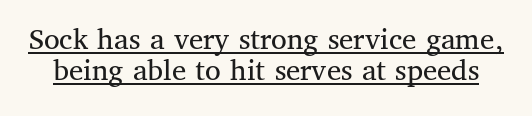
The image shows 32 px regular-weight serif type, upright; set tight line spacing (0.96x), normal letter spacing, underlined; medium stroke contrast and a medium x-height.
